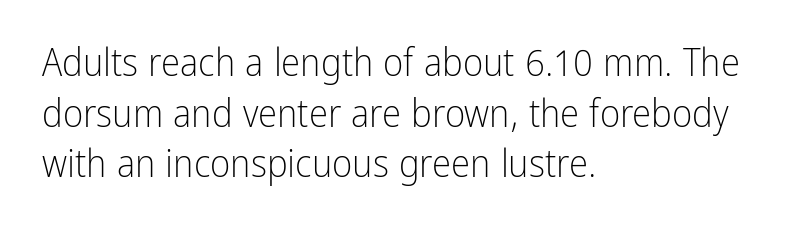
Q: Is the text bold? A: No.
Q: Is the text italic (slanted)? A: No, it is upright.
Q: Is the typeface a serif or a sans-serif typeface? A: Sans-serif.
Q: Is the text underlined? A: No.
Q: How is the paragraph aligned? A: Left-aligned.
Q: Is the spacing between letters normal or unusually wide? A: Normal.
Q: Is the spacing between lines tight, normal or loose? A: Normal.
Q: Width (condensed, normal, or wide)? A: Condensed.
Q: Stroke contrast? A: Low.
Q: x-height? A: Medium.
Q: Monospaced? A: No.
